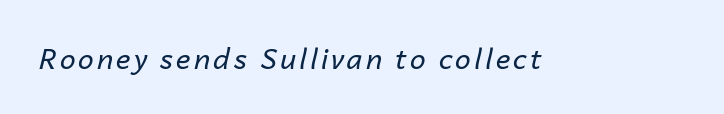
In terms of posture, this sample is oblique. The foot of each line stays bare and open. Looks like regular typesetting: each glyph gets only the width it needs. Is this a heavy cut? Hardly; it is regular or lighter.
